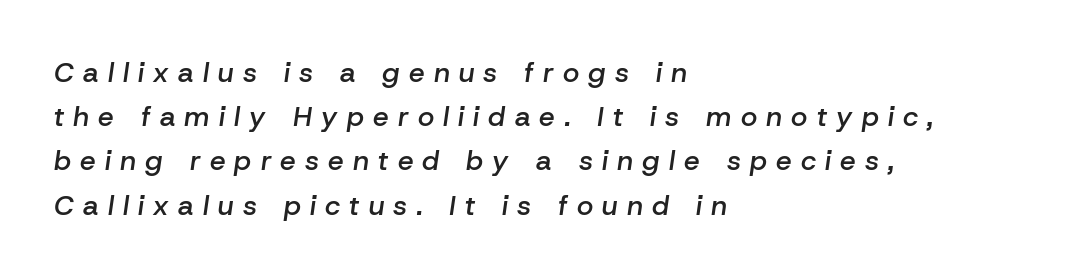
Q: Is the text bold? A: Semi-bold.
Q: Is the text italic (slanted)? A: Yes, it leans right by about 8 degrees.
Q: Is the text underlined? A: No.
Q: How is the paragraph aligned? A: Left-aligned.
Q: Is the spacing between letters normal or unusually wide? A: Unusually wide.
Q: Is the spacing between lines tight, normal or loose? A: Normal.
Q: Width (condensed, normal, or wide)? A: Normal.
Q: Stroke contrast? A: Low.
Q: x-height? A: Medium.
Q: Monospaced? A: No.
